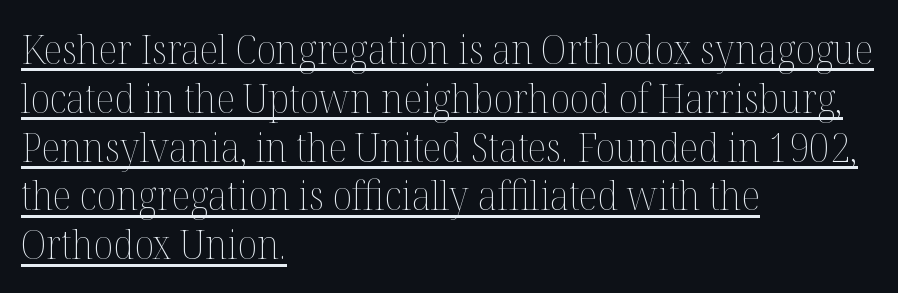
{"italic": "no", "bold": "no", "weight": "thin", "width": "normal", "stroke_contrast": "medium", "x_height": "medium", "monospaced": "no", "underline": "yes", "align": "left", "line_spacing_ratio": 1.22, "letter_spacing": "normal", "letter_spacing_em": 0.0, "glyph_px": 40}
